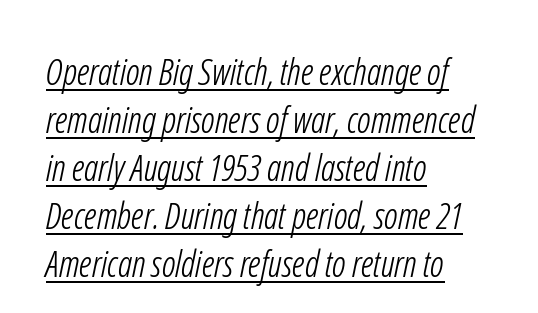
Q: Is the text bold? A: No.
Q: Is the typeface a serif or a sans-serif typeface? A: Sans-serif.
Q: Is the text underlined? A: Yes.
Q: How is the paragraph aligned? A: Left-aligned.
Q: Is the spacing between letters normal or unusually wide? A: Normal.
Q: Is the spacing between lines tight, normal or loose? A: Normal.
Q: Width (condensed, normal, or wide)? A: Condensed.
Q: Stroke contrast? A: Low.
Q: x-height? A: Medium.
Q: Monospaced? A: No.
